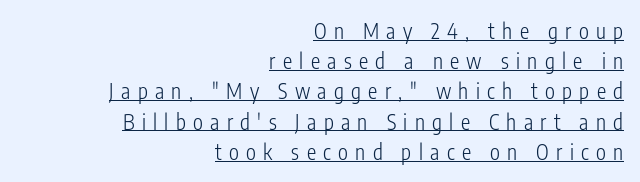
The image shows 21 px text type, upright; set right-aligned, normal line spacing (1.44x), unusually wide letter spacing (+0.35 em), underlined.
